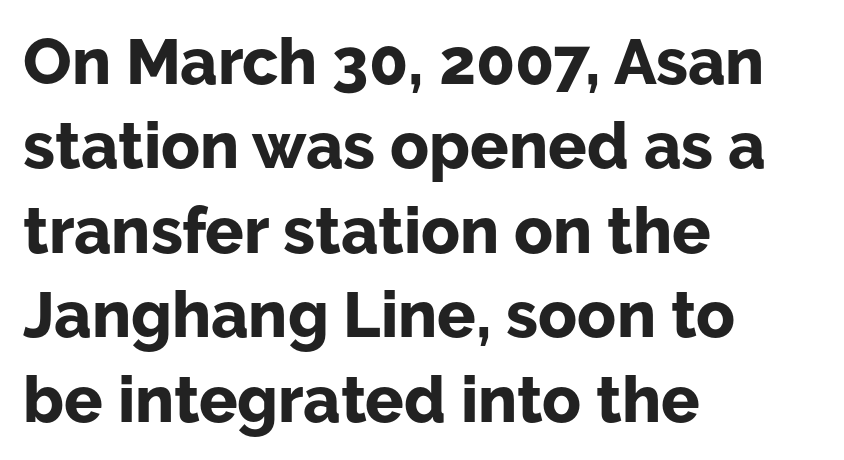
Q: Is the text bold? A: Yes.
Q: Is the text italic (slanted)? A: No, it is upright.
Q: Is the typeface a serif or a sans-serif typeface? A: Sans-serif.
Q: Is the text underlined? A: No.
Q: How is the paragraph aligned? A: Left-aligned.
Q: Is the spacing between letters normal or unusually wide? A: Normal.
Q: Is the spacing between lines tight, normal or loose? A: Normal.
Q: Width (condensed, normal, or wide)? A: Normal.
Q: Stroke contrast? A: Low.
Q: x-height? A: Medium.
Q: Monospaced? A: No.
